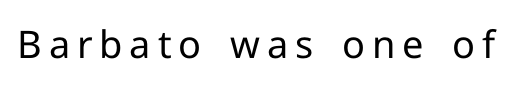
Q: Is the text bold? A: No.
Q: Is the text italic (slanted)? A: No, it is upright.
Q: Is the typeface a serif or a sans-serif typeface? A: Sans-serif.
Q: Is the text underlined? A: No.
Q: Width (condensed, normal, or wide)? A: Normal.
Q: Stroke contrast? A: Low.
Q: x-height? A: Medium.
Q: Monospaced? A: No.
